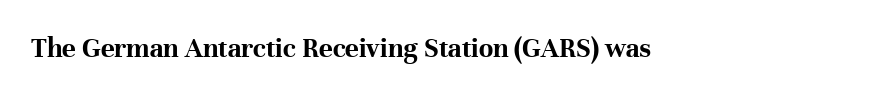
Q: Is the text bold? A: Yes.
Q: Is the text italic (slanted)? A: No, it is upright.
Q: Is the typeface a serif or a sans-serif typeface? A: Serif.
Q: Is the text underlined? A: No.
Q: Is the spacing between letters normal or unusually wide? A: Normal.
Q: Width (condensed, normal, or wide)? A: Normal.
Q: Stroke contrast? A: High.
Q: x-height? A: Medium.
Q: Monospaced? A: No.
